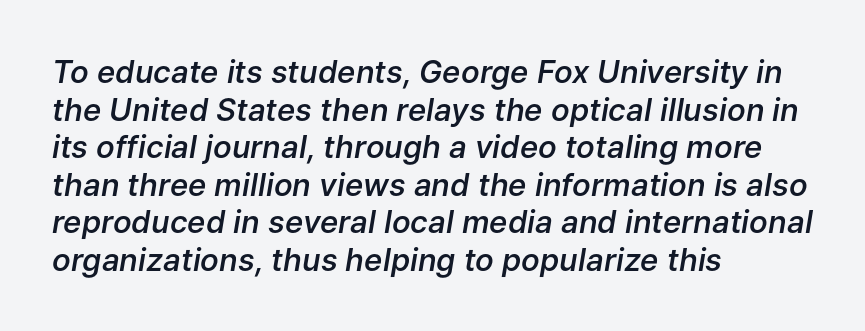
Q: Is the text bold? A: Semi-bold.
Q: Is the text italic (slanted)? A: Yes, it leans right by about 9 degrees.
Q: Is the text underlined? A: No.
Q: How is the paragraph aligned? A: Left-aligned.
Q: Is the spacing between letters normal or unusually wide? A: Normal.
Q: Width (condensed, normal, or wide)? A: Normal.
Q: Stroke contrast? A: Low.
Q: x-height? A: Medium.
Q: Monospaced? A: No.
